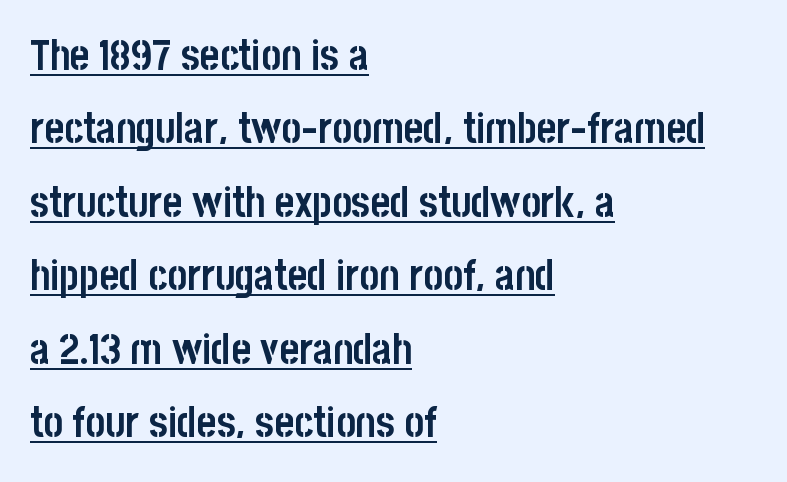
Q: Is the text bold? A: Yes.
Q: Is the text italic (slanted)? A: No, it is upright.
Q: Is the typeface a serif or a sans-serif typeface? A: Sans-serif.
Q: Is the text underlined? A: Yes.
Q: How is the paragraph aligned? A: Left-aligned.
Q: Is the spacing between letters normal or unusually wide? A: Normal.
Q: Width (condensed, normal, or wide)? A: Condensed.
Q: Stroke contrast? A: Low.
Q: x-height? A: Large.
Q: Monospaced? A: No.
